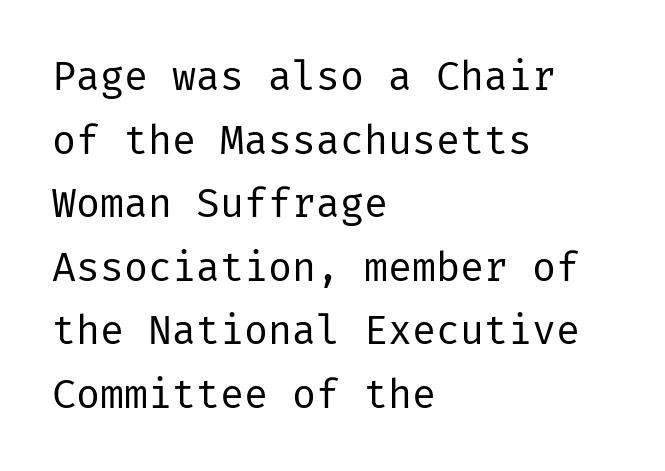
{"serif": "no", "italic": "no", "bold": "no", "weight": "regular", "width": "normal", "stroke_contrast": "low", "x_height": "medium", "underline": "no", "align": "left", "line_spacing": "normal", "line_spacing_ratio": 1.59, "letter_spacing": "normal", "letter_spacing_em": 0.0, "glyph_px": 40}
